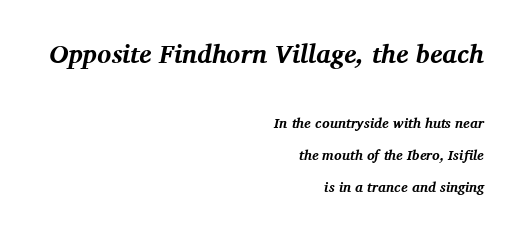
The font is running at its bold setting. Check under the words: just untouched page. Which chunk is bigger? The first one — the top block dwarfs the bottom. This sample is right-justified, so line beginnings fall wherever the words allow. This rendering leaves character spacing at its baseline value. The specimen reads as italic at a glance.
